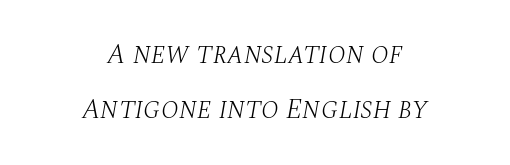
The image shows 29 px light serif type, italic (leaning right); set centered, loose line spacing (1.9x), normal letter spacing, not underlined; medium stroke contrast and a large x-height.
